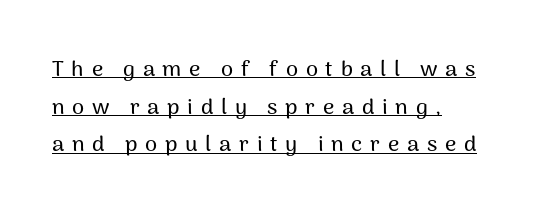
Horizontal alignment here is leftward, the default for most running prose. The letters are spread apart with noticeably loose tracking. Decoration check: the copy is underlined. Vertical strokes here are truly vertical.
